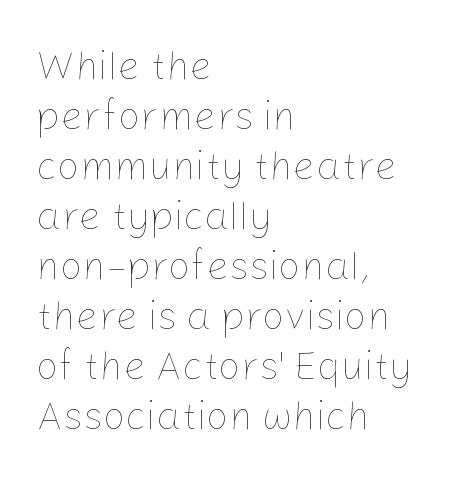
{"italic": "no", "bold": "no", "weight": "thin", "width": "normal", "stroke_contrast": "low", "x_height": "medium", "monospaced": "no", "underline": "no", "align": "left", "line_spacing": "normal", "line_spacing_ratio": 1.25, "letter_spacing": "normal", "letter_spacing_em": 0.0, "glyph_px": 40}
